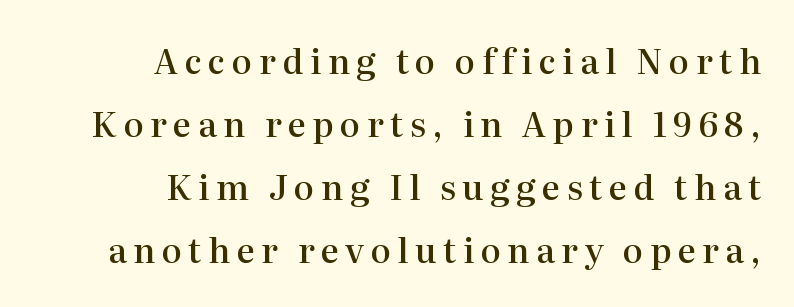
These words are printed semibold, heavier than regular yet not bold. The strip under each line holds only bare page. The setting favours the right margin, as signatures and pull-quotes sometimes do. The face used here is proportionally spaced, like ordinary book or web type. The text was rendered using a seriffed face with decorative stroke endings.
